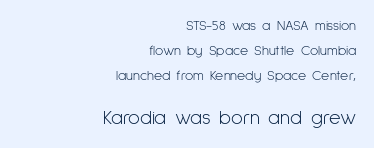
The image shows 20 px text type, upright; set right-aligned, line spacing 1.77x, normal letter spacing, not underlined; the second (bottom) block is 1.43x larger.
